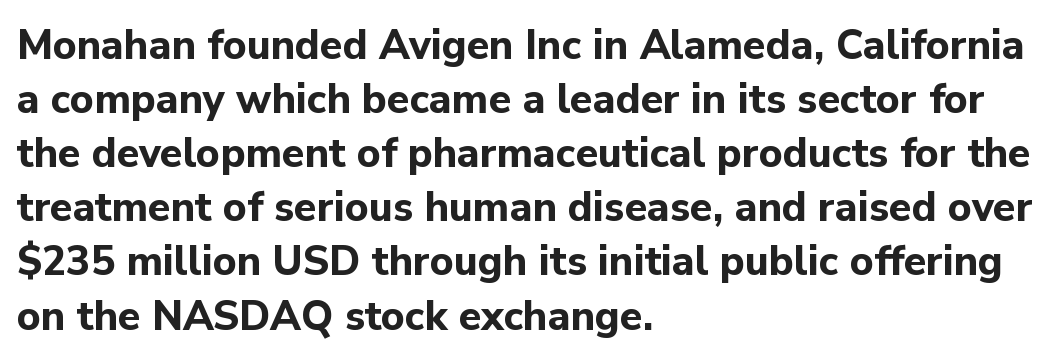
{"serif": "no", "italic": "no", "bold": "yes", "weight": "bold", "width": "normal", "stroke_contrast": "low", "x_height": "medium", "monospaced": "no", "underline": "no", "align": "left", "line_spacing": "normal", "line_spacing_ratio": 1.32, "letter_spacing": "normal", "letter_spacing_em": 0.0, "glyph_px": 41}
